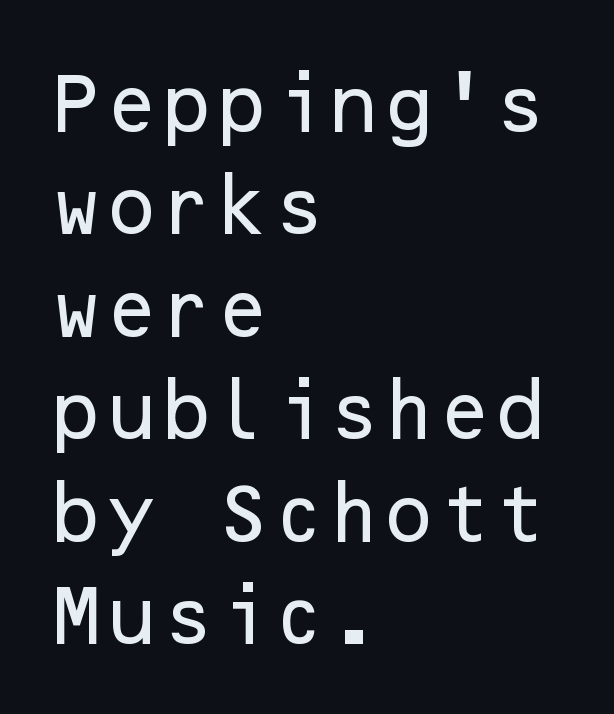
The image shows 64 px sans-serif type, upright; set left-aligned, normal line spacing (1.6x), normal letter spacing, not underlined; low stroke contrast and a medium x-height.
